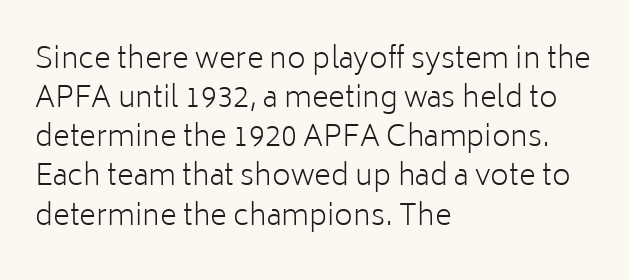
Normally led — the rows are evenly, conventionally spaced. Is the type heavy? It reads as light-to-regular instead. A roman cut, with each character standing at attention. Here the designer chose a conventional face with non-uniform glyph widths. Type style note: lacks serifs. Any mark beneath the type? The region is blank.
